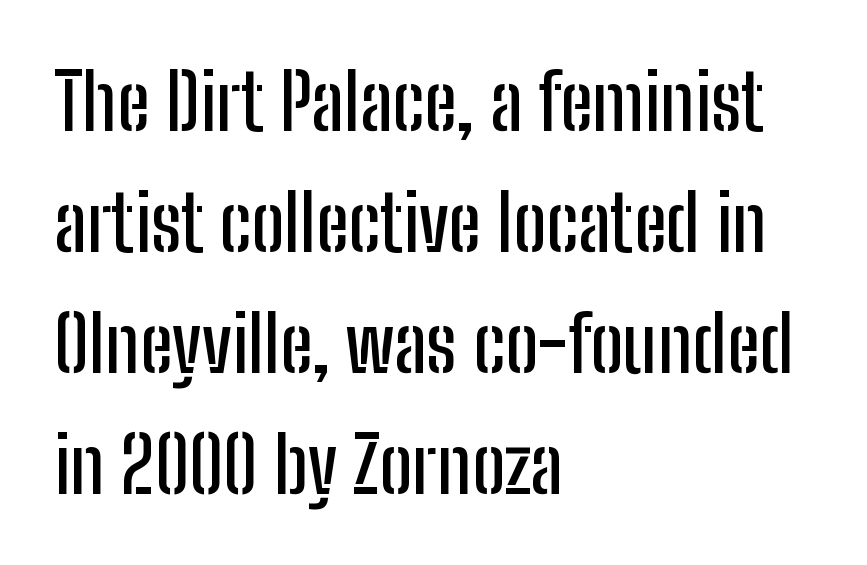
The image shows 78 px condensed sans-serif type, upright; set left-aligned, normal line spacing (1.55x), normal letter spacing, not underlined; low stroke contrast and a medium x-height.
